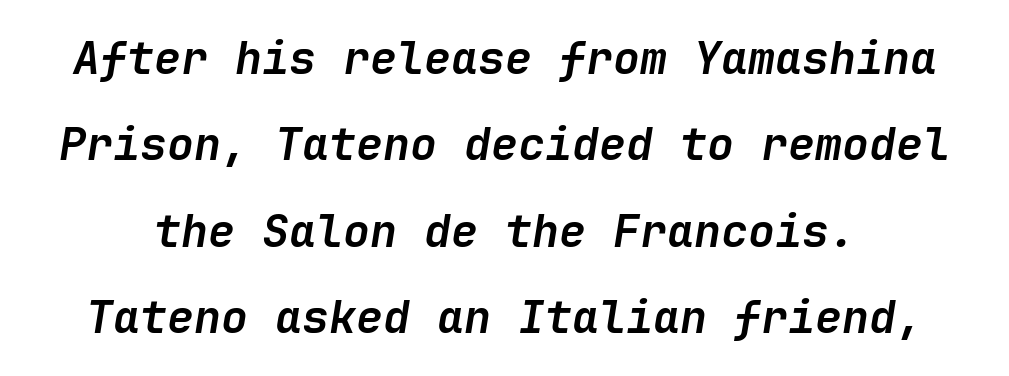
Underline: absent. The leading is generous, giving the passage an open texture. Nobody touched the tracking dial on this one. These words are printed bold, with thick strokes throughout.
